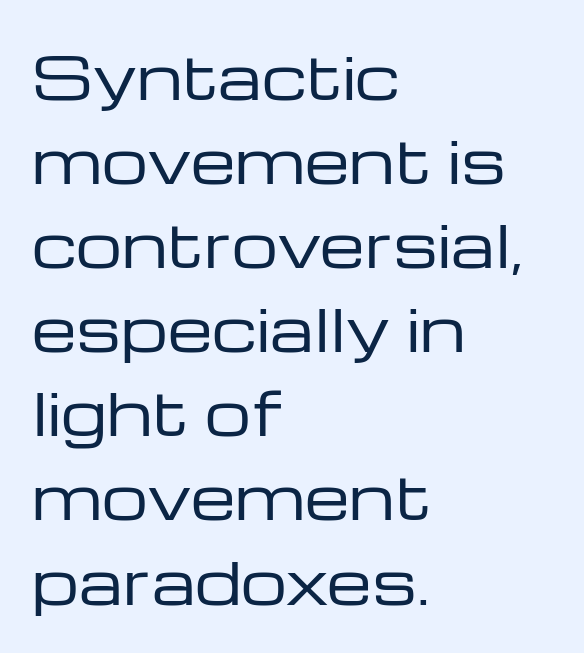
{"serif": "no", "italic": "no", "bold": "no", "weight": "regular", "width": "wide", "stroke_contrast": "low", "x_height": "medium", "monospaced": "no", "underline": "no", "align": "left", "line_spacing": "normal", "line_spacing_ratio": 1.45, "letter_spacing": "normal", "letter_spacing_em": 0.0, "glyph_px": 58}
